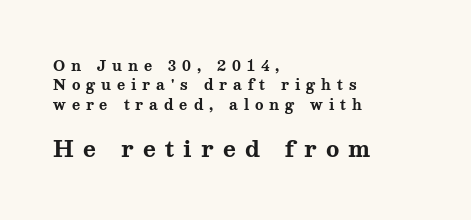
{"italic": "no", "bold": "yes", "underline": "no", "align": "left", "line_spacing": "normal", "line_spacing_ratio": 1.38, "letter_spacing": "wide", "letter_spacing_em": 0.42, "larger_block": "second", "size_ratio": 1.57, "glyph_px": 22}
